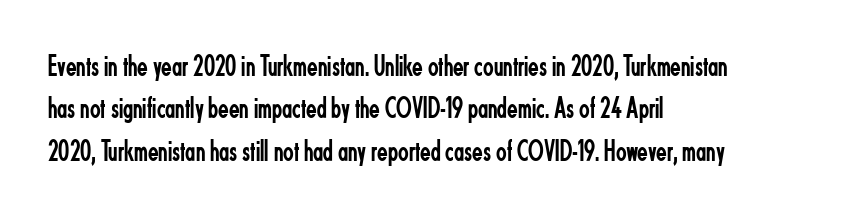
Q: Is the text bold? A: No.
Q: Is the text italic (slanted)? A: No, it is upright.
Q: Is the typeface a serif or a sans-serif typeface? A: Sans-serif.
Q: Is the text underlined? A: No.
Q: How is the paragraph aligned? A: Left-aligned.
Q: Is the spacing between letters normal or unusually wide? A: Normal.
Q: Is the spacing between lines tight, normal or loose? A: Normal.
Q: Width (condensed, normal, or wide)? A: Condensed.
Q: Stroke contrast? A: Low.
Q: x-height? A: Small.
Q: Monospaced? A: No.
